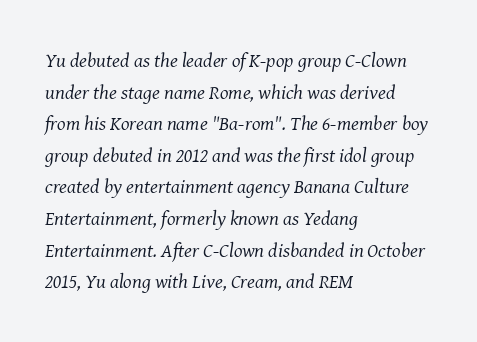
What's the leading like? Ordinary, nothing unusual. Line starts are locked; line ends wander. There's an unmistakable incline to the writing here. No word sits above an underline. You could call the tracking neutral — neither tight nor loose. Stem width sits at or under what a default text font uses.
